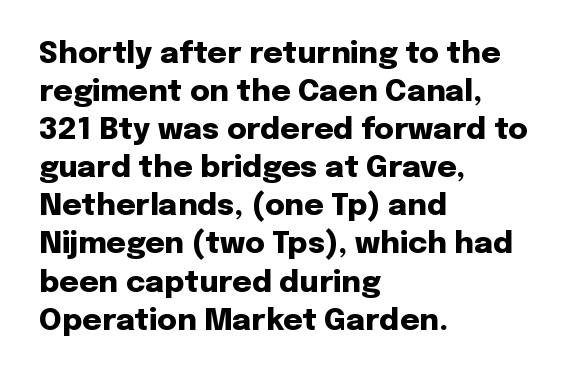
The image shows 30 px heavy sans-serif type, upright; set left-aligned, normal line spacing (1.27x), normal letter spacing, not underlined; low stroke contrast and a medium x-height.
